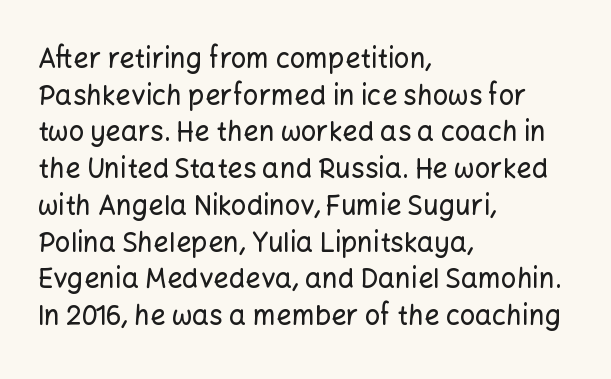
The image shows 27 px text type, upright; set left-aligned, normal line spacing (1.36x), normal letter spacing, not underlined.
